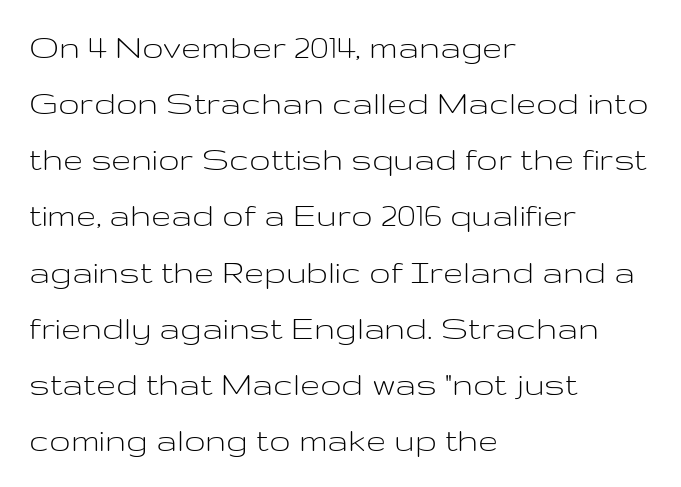
Counters stay open thanks to moderate or lighter strokes. The passage shown is typed in a proportional face where columns would drift. Look at the bottom of the vertical strokes: they stop flat, with no serifs. A student would call this left alignment; a typographer would say flush left, rag right. In terms of posture, this sample is upright.
